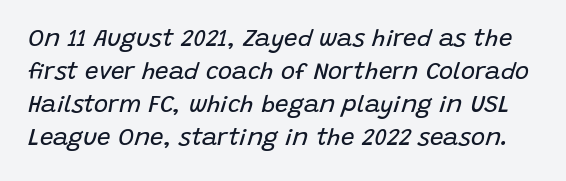
Interline gaps are of average width in this sample. Tracking here is standard; glyphs follow each other at the usual distance. Slanted lettering throughout. The foot of each line stays bare and open. These glyphs show unthickened strokes, regular width or finer.
